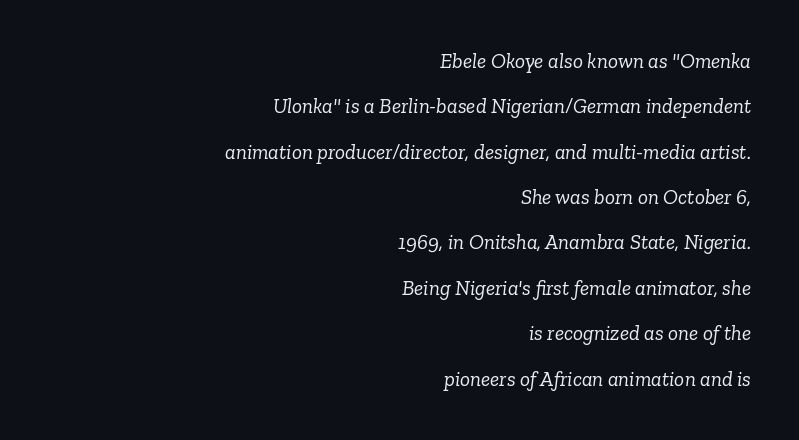
Q: Is the text bold? A: No.
Q: Is the text italic (slanted)? A: Yes, it leans right by about 6 degrees.
Q: Is the text underlined? A: No.
Q: How is the paragraph aligned? A: Right-aligned.
Q: Is the spacing between letters normal or unusually wide? A: Normal.
Q: Is the spacing between lines tight, normal or loose? A: Loose.
